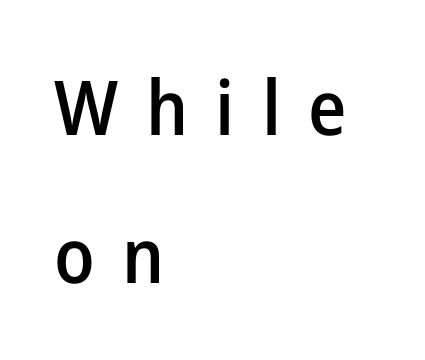
The image shows 76 px semibold sans-serif type, upright; set left-aligned, loose line spacing (1.95x), unusually wide letter spacing (+0.36 em), not underlined; low stroke contrast and a medium x-height.
